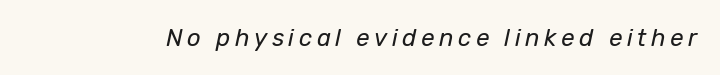
The image shows 24 px text type, italic (leaning right); set not underlined.
